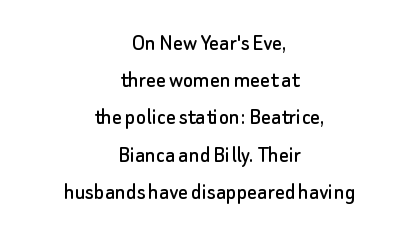
{"italic": "no", "underline": "no", "align": "center", "line_spacing": "normal", "line_spacing_ratio": 1.55, "letter_spacing": "normal", "letter_spacing_em": 0.0, "glyph_px": 24}
